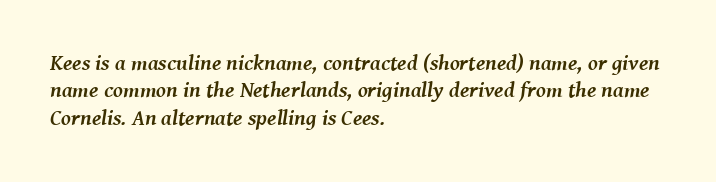
The space directly below the letters is spotless. These words are printed bold, with thick strokes throughout. The passage is arranged the way most books set body copy — flush left. Vertical spacing — default. Honestly, the letter spacing is just normal — you wouldn't notice it.
